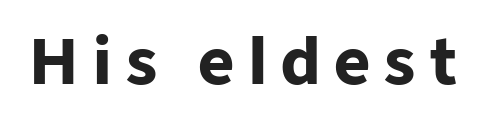
The image shows 63 px heavy sans-serif type, upright; set unusually wide letter spacing (+0.2 em), not underlined; low stroke contrast and a medium x-height.
